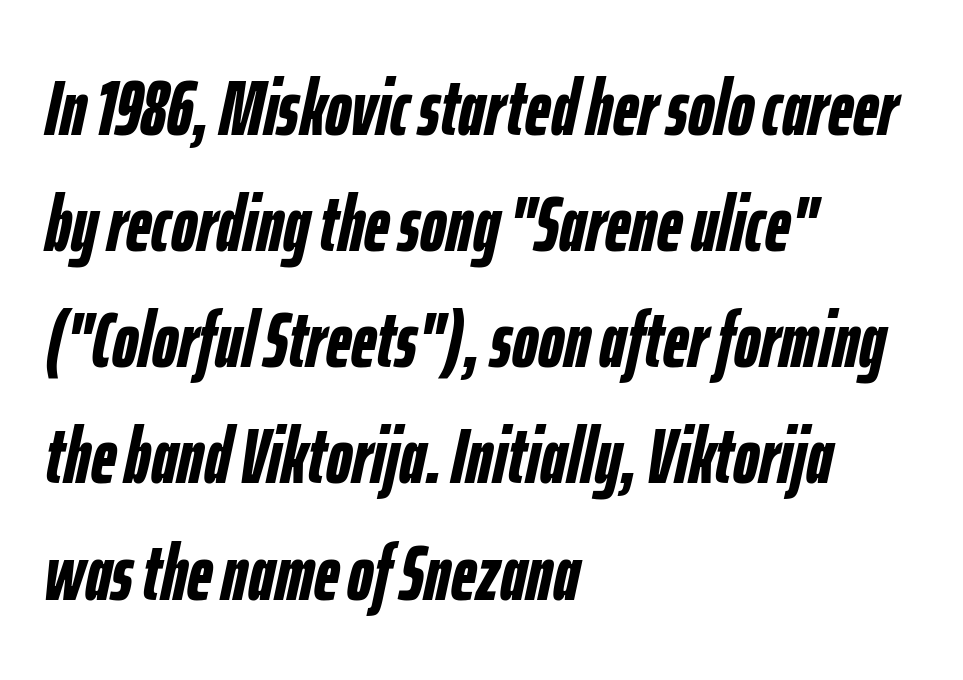
The image shows 79 px semibold, condensed type, italic (leaning right); set left-aligned, normal line spacing (1.47x), normal letter spacing, not underlined; low stroke contrast and a medium x-height.
